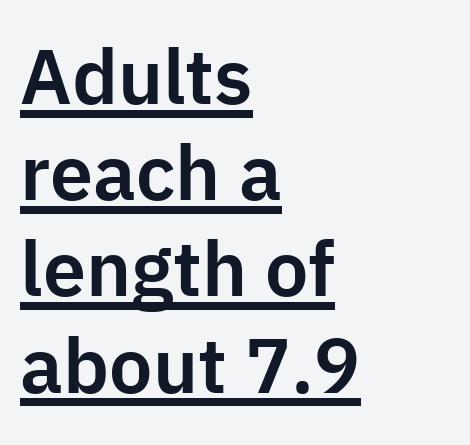
The glyphs are accompanied by a horizontal stroke just below them. The passage shown is typeset with a sans-serif family. Character widths vary here, with narrow letters taking less room than wide ones. No extra tracking has been applied to these lines. A typesetter would mark this as roman, not italic. Where is the straight margin? On the left.
